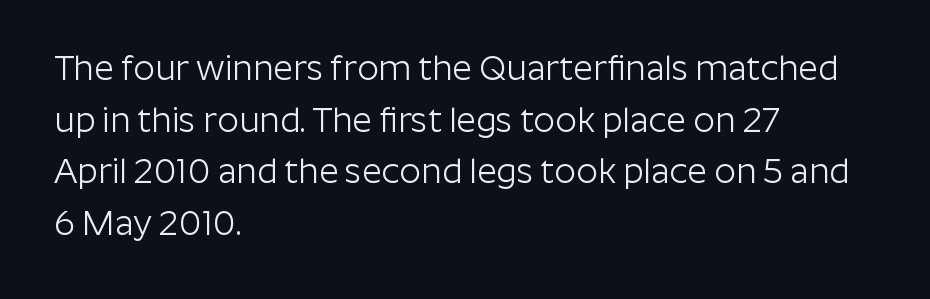
{"serif": "no", "italic": "no", "bold": "no", "weight": "light", "width": "normal", "stroke_contrast": "low", "x_height": "medium", "monospaced": "no", "underline": "no", "align": "left", "line_spacing": "normal", "line_spacing_ratio": 1.52, "letter_spacing": "normal", "letter_spacing_em": 0.0, "glyph_px": 34}
